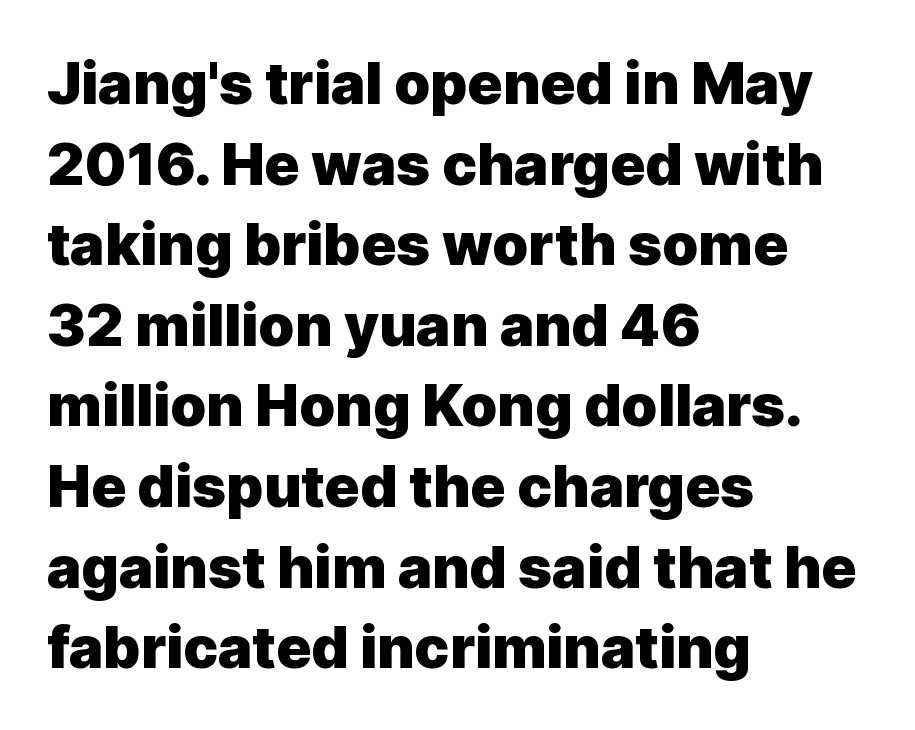
Q: Is the text bold? A: Yes.
Q: Is the text italic (slanted)? A: No, it is upright.
Q: Is the typeface a serif or a sans-serif typeface? A: Sans-serif.
Q: Is the text underlined? A: No.
Q: How is the paragraph aligned? A: Left-aligned.
Q: Is the spacing between letters normal or unusually wide? A: Normal.
Q: Is the spacing between lines tight, normal or loose? A: Normal.
Q: Width (condensed, normal, or wide)? A: Normal.
Q: x-height? A: Medium.
Q: Monospaced? A: No.
